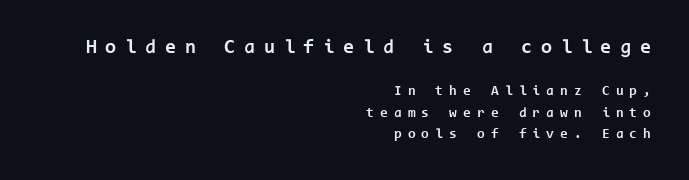
The image shows 20 px bold type, upright; set right-aligned, normal line spacing (1.52x), unusually wide letter spacing (+0.44 em), not underlined; the first (top) block is 1.43x larger.
